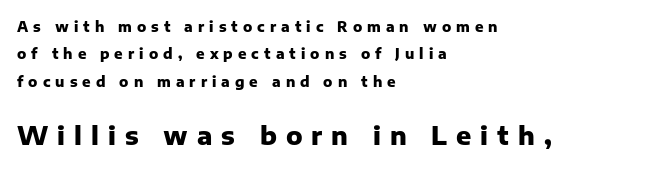
The image shows 25 px bold type, upright; set left-aligned, loose line spacing (1.96x), unusually wide letter spacing (+0.36 em), not underlined; the second (bottom) block is 1.79x larger.
